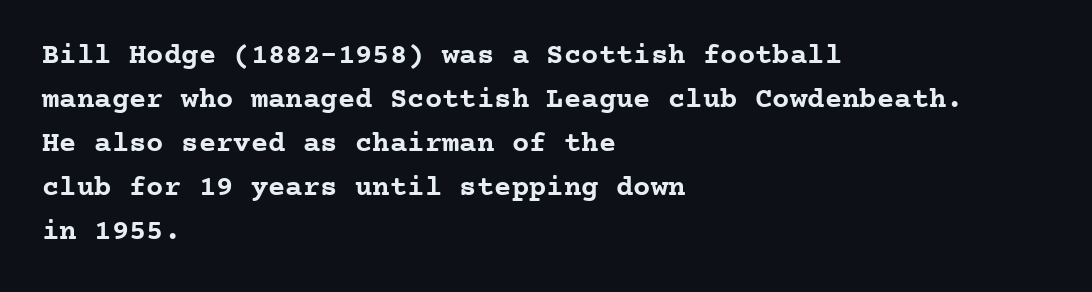
These lines stack with their left ends in a neat column. Does the type have serifs? Yes, each stem ends in a small foot. You can tell it's not italic because the verticals are truly vertical. Students, observe: this is what conventionally led text looks like. Letters rest on an invisible, unmarked baseline. Look at the tracking — it's just the regular setting, nothing added.
